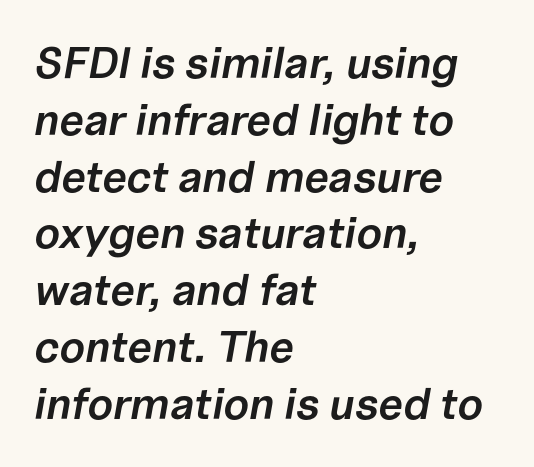
Every character sits at an angle, as italics do. Layout note: lines flush left. Note the varied advance widths — an 'i' is clearly narrower than an 'm'. The rendering uses a semibold face; strokes are thickened but not to full bold.
